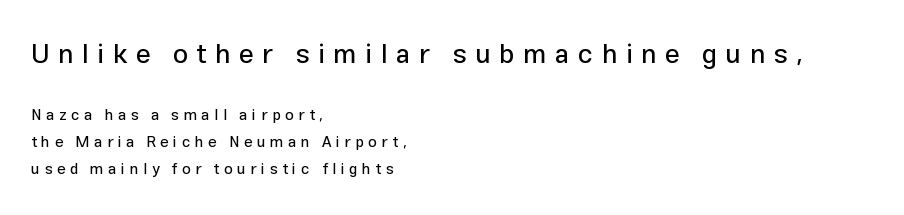
Q: Is the text italic (slanted)? A: No, it is upright.
Q: Is the text underlined? A: No.
Q: How is the paragraph aligned? A: Left-aligned.
Q: Is the spacing between letters normal or unusually wide? A: Unusually wide.
Q: Which block of text is set in a larger size, the first (top) or the second (bottom)? A: The first (top) one.
